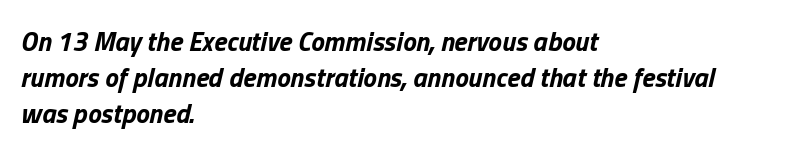
{"italic": "yes", "lean": "right", "slant_degrees": 13, "bold": "yes", "underline": "no", "align": "left", "line_spacing": "normal", "line_spacing_ratio": 1.33, "letter_spacing": "normal", "letter_spacing_em": 0.0, "glyph_px": 27}
